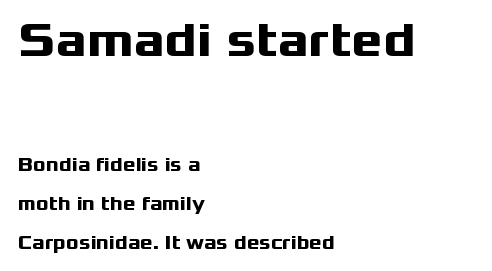
The image shows 48 px heavy, wide sans-serif type, upright; set left-aligned, loose line spacing (2.05x), normal letter spacing, not underlined; the first (top) block is 2.53x larger; medium stroke contrast and a medium x-height.
